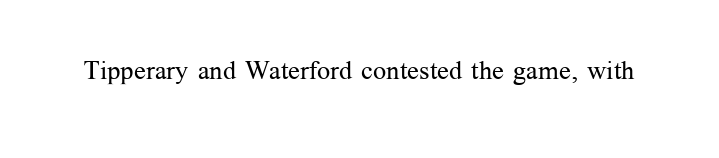
A roman cut, with each character standing at attention. Decoration check: the copy has no underline. The gaps between neighbouring characters are ordinary and unremarkable. Bold? No — there's no thickening of the strokes.
